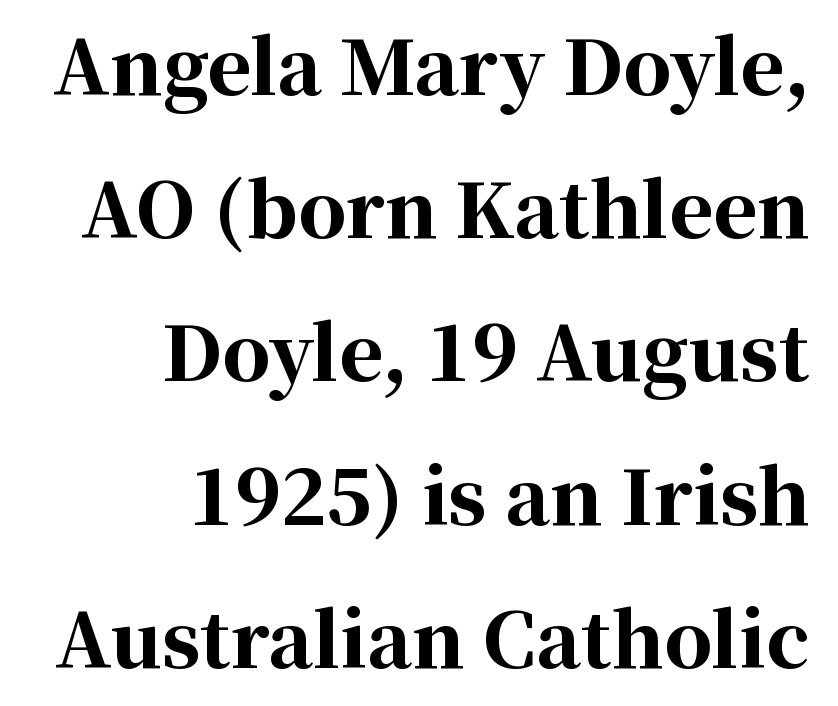
{"serif": "yes", "italic": "no", "bold": "yes", "weight": "bold", "width": "normal", "stroke_contrast": "high", "x_height": "medium", "monospaced": "no", "underline": "no", "align": "right", "line_spacing": "loose", "line_spacing_ratio": 1.91, "letter_spacing": "normal", "letter_spacing_em": 0.0, "glyph_px": 75}
